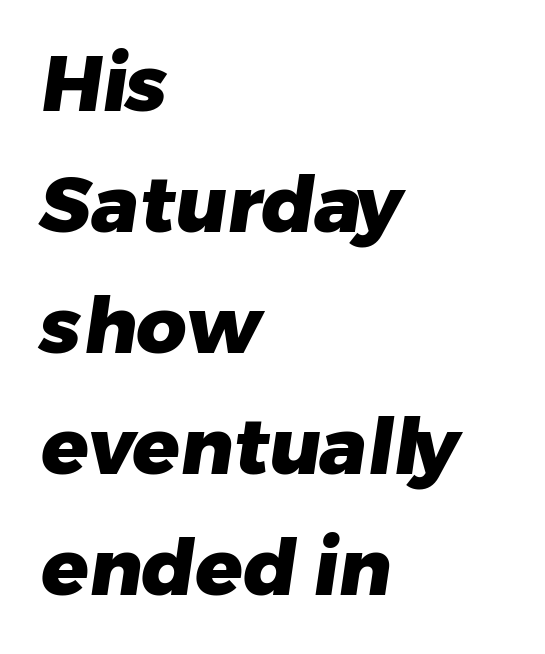
Honestly, the row spacing looks completely unremarkable. Each row of text sits above clean, open space. Short and long lines alike share a common starting point at left. Is this a fixed-width face? No — the glyphs have proportional, varying widths.
